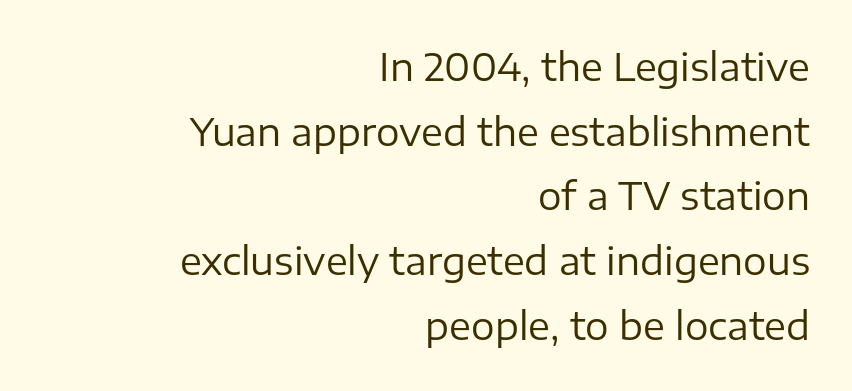
Q: Is the text bold? A: No.
Q: Is the text italic (slanted)? A: No, it is upright.
Q: Is the typeface a serif or a sans-serif typeface? A: Sans-serif.
Q: Is the text underlined? A: No.
Q: How is the paragraph aligned? A: Right-aligned.
Q: Is the spacing between letters normal or unusually wide? A: Normal.
Q: Width (condensed, normal, or wide)? A: Normal.
Q: Stroke contrast? A: Low.
Q: x-height? A: Medium.
Q: Monospaced? A: No.
